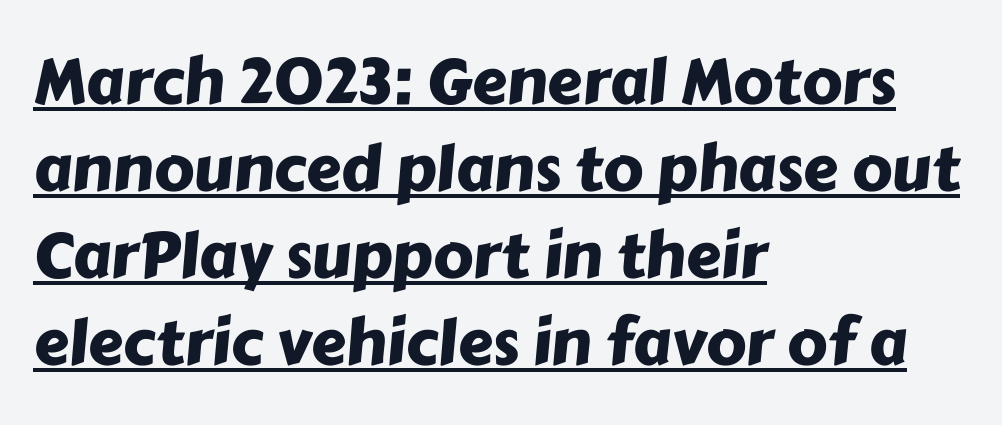
Observe the ordinary spacing: letters are neighbours, not strangers. Evenly set lines give the paragraph a standard silhouette. The rendering uses the underline text-decoration. Short and long lines alike share a common starting point at left. The rendering shows plain stroke endings on the letterforms — a sans-serif design.
